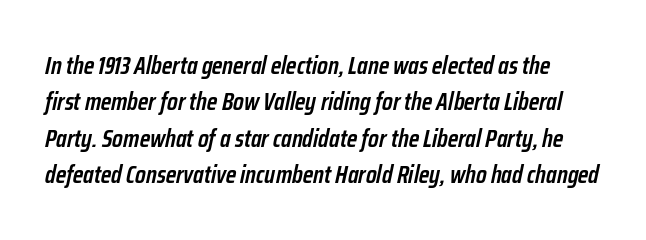
Nobody drew a line under any word here. Typesetter's note: demi weight, one step under bold. Italic? Definitely — the glyphs are oblique. The line-height multiplier appears to be the usual default. There is no visible air inserted between adjacent glyphs.
